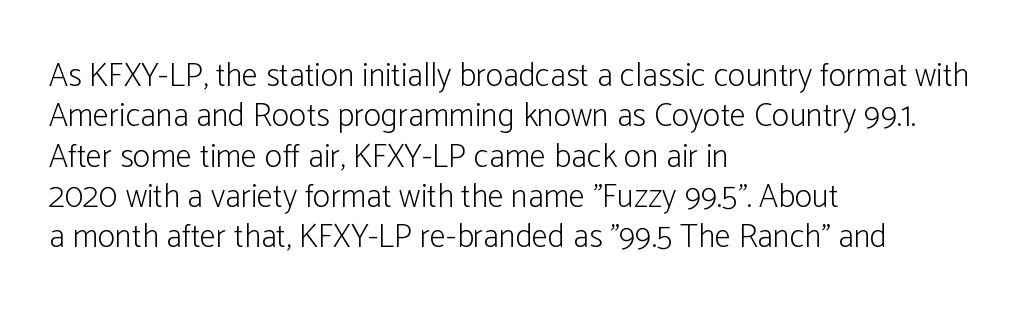
{"serif": "no", "italic": "no", "bold": "no", "weight": "light", "width": "condensed", "stroke_contrast": "low", "x_height": "medium", "monospaced": "no", "underline": "no", "align": "left", "line_spacing_ratio": 1.22, "letter_spacing": "normal", "letter_spacing_em": 0.0, "glyph_px": 33}
